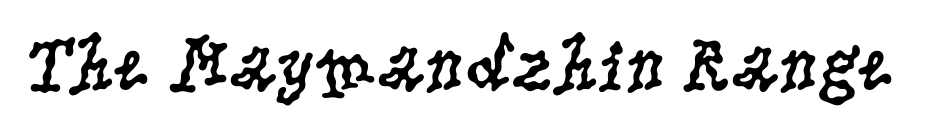
{"serif": "yes", "bold": "no", "weight": "regular", "width": "condensed", "stroke_contrast": "low", "x_height": "large", "monospaced": "no", "underline": "no", "letter_spacing": "normal", "letter_spacing_em": 0.0, "glyph_px": 79}
